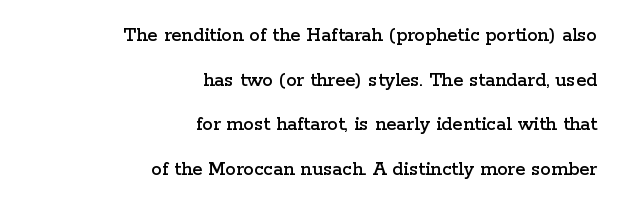
{"italic": "no", "underline": "no", "align": "right", "line_spacing": "loose", "line_spacing_ratio": 2.13, "letter_spacing": "normal", "letter_spacing_em": 0.0, "glyph_px": 21}
